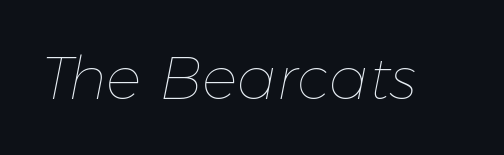
The image shows 59 px thin type, italic (leaning right); set normal letter spacing, not underlined; low stroke contrast and a medium x-height.
